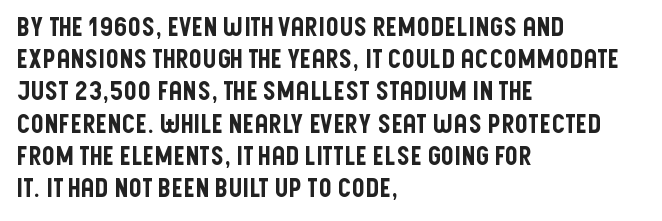
The image shows 26 px text type, upright; set left-aligned, line spacing 1.24x, normal letter spacing, not underlined.
